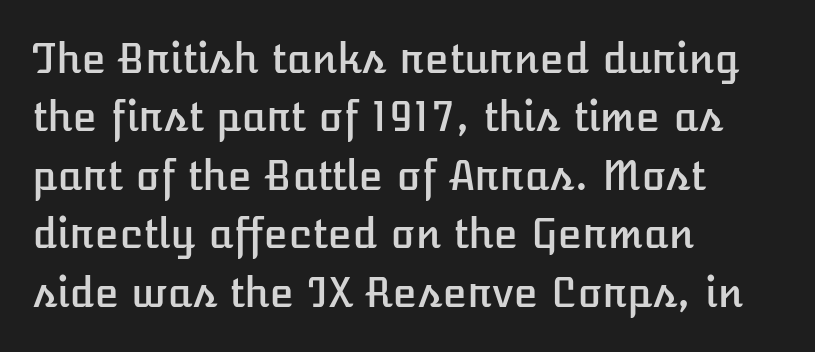
{"italic": "no", "width": "normal", "stroke_contrast": "low", "x_height": "medium", "monospaced": "no", "underline": "no", "align": "left", "line_spacing": "normal", "line_spacing_ratio": 1.46, "letter_spacing": "normal", "letter_spacing_em": 0.0, "glyph_px": 40}
